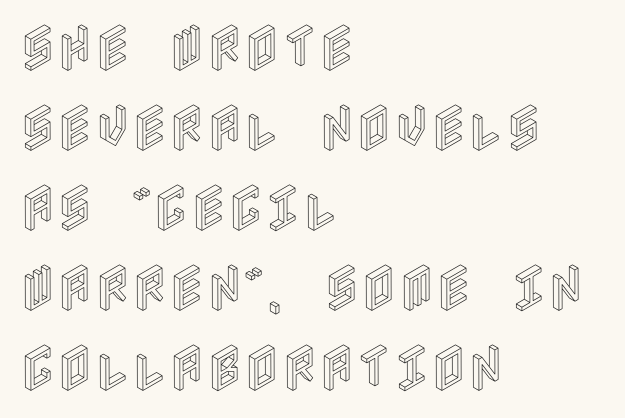
{"italic": "no", "width": "condensed", "x_height": "large", "underline": "no", "align": "left", "line_spacing": "normal", "line_spacing_ratio": 1.57, "letter_spacing": "normal", "letter_spacing_em": 0.0, "glyph_px": 51}
